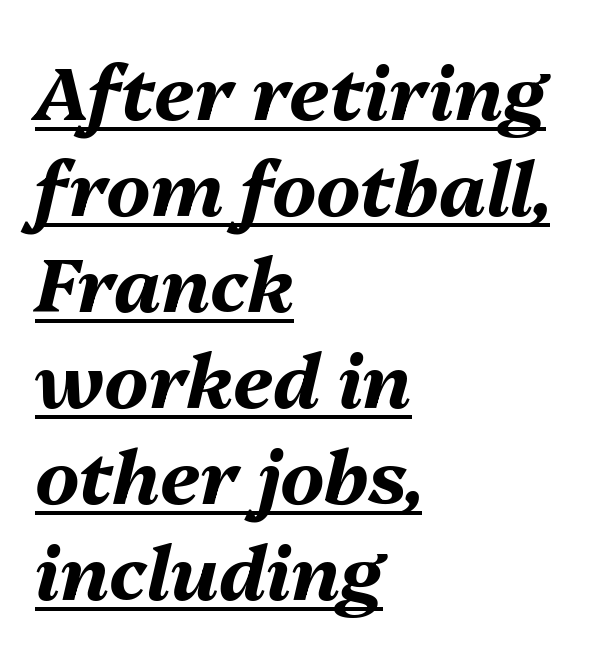
The image shows 75 px bold type, italic (leaning right); set left-aligned, normal line spacing (1.28x), normal letter spacing, underlined; medium stroke contrast and a medium x-height.
